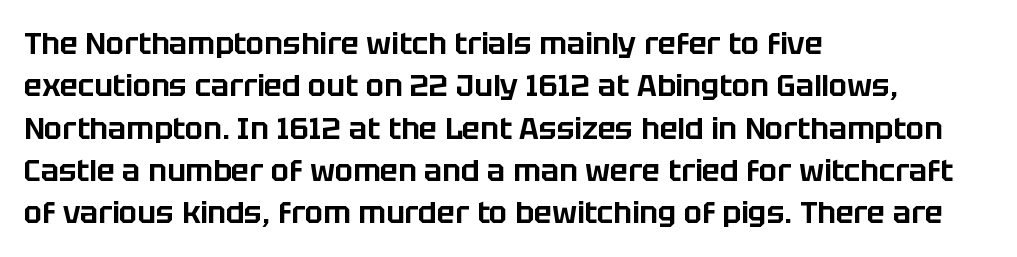
The image shows 30 px sans-serif type, upright; set left-aligned, normal line spacing (1.41x), normal letter spacing, not underlined; low stroke contrast and a large x-height.
